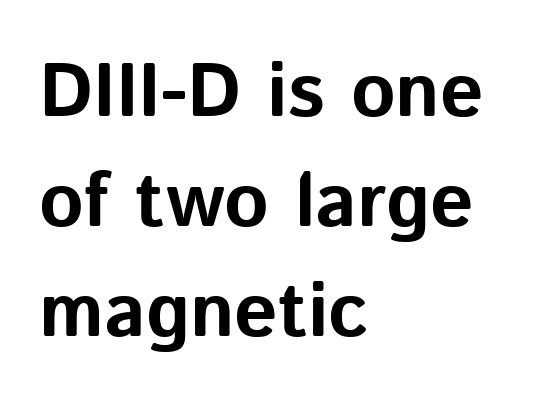
The image shows 76 px bold sans-serif type, upright; set left-aligned, normal line spacing (1.45x), normal letter spacing, not underlined; low stroke contrast and a medium x-height.
